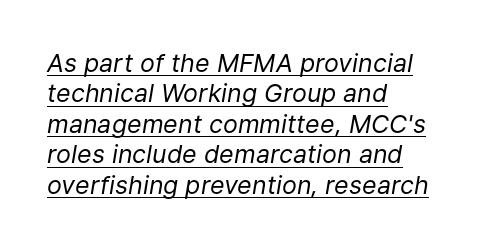
The image shows 25 px text type, italic (leaning right); set left-aligned, line spacing 1.22x, normal letter spacing, underlined.
